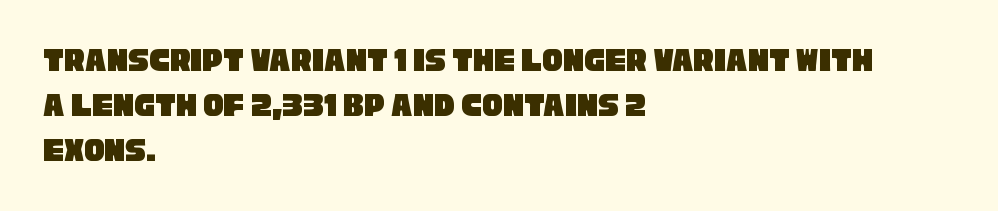
{"serif": "no", "width": "condensed", "stroke_contrast": "low", "x_height": "large", "monospaced": "no", "underline": "no", "align": "left", "line_spacing": "normal", "line_spacing_ratio": 1.32, "letter_spacing": "normal", "letter_spacing_em": 0.0, "glyph_px": 34}
